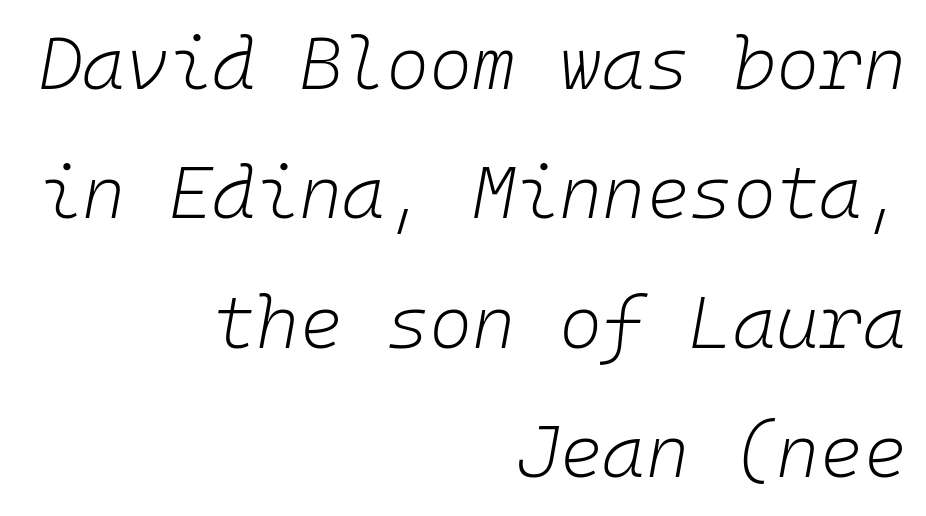
The image shows 74 px light type, italic (leaning right), monospaced; set right-aligned, line spacing 1.75x, normal letter spacing, not underlined; low stroke contrast and a medium x-height.
